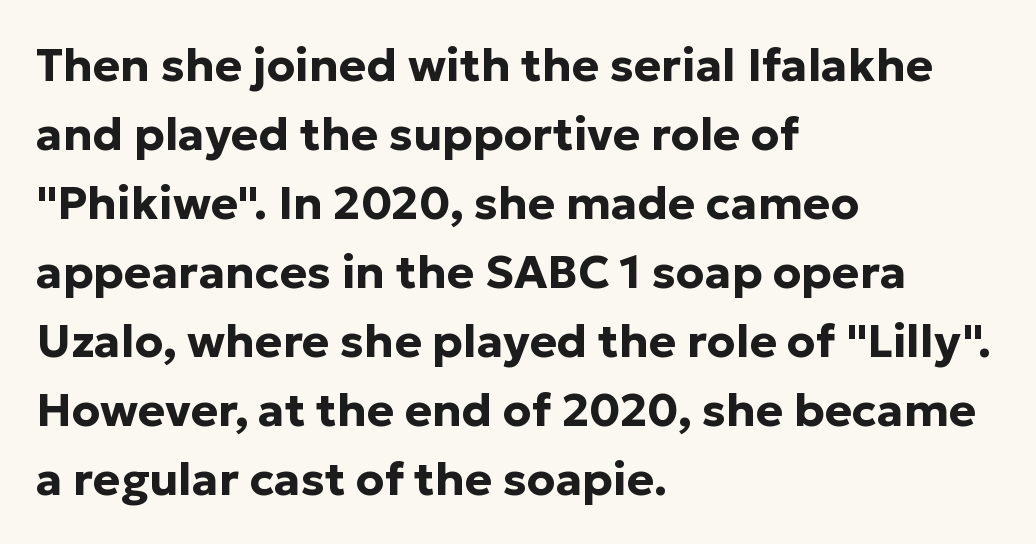
Q: Is the text bold? A: Yes.
Q: Is the text italic (slanted)? A: No, it is upright.
Q: Is the typeface a serif or a sans-serif typeface? A: Sans-serif.
Q: Is the text underlined? A: No.
Q: How is the paragraph aligned? A: Left-aligned.
Q: Is the spacing between letters normal or unusually wide? A: Normal.
Q: Is the spacing between lines tight, normal or loose? A: Normal.
Q: Width (condensed, normal, or wide)? A: Normal.
Q: Stroke contrast? A: Low.
Q: x-height? A: Medium.
Q: Monospaced? A: No.
